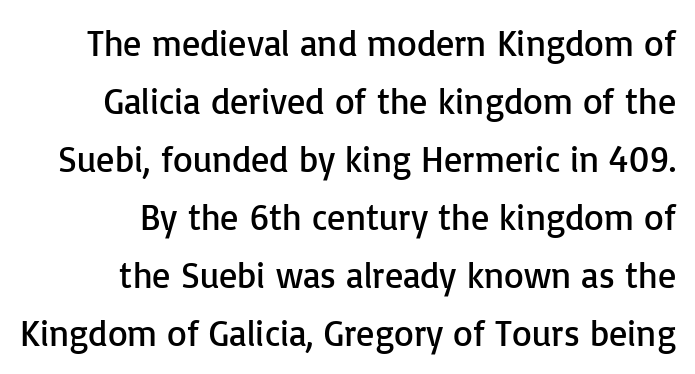
These lines are rendered in a variable-pitch font. Normally led — the rows are evenly, conventionally spaced. Nope, no serifs anywhere on these letters. Rendered with straight, roman letterforms. Compared with a typical body face, this is equally light or lighter still.
